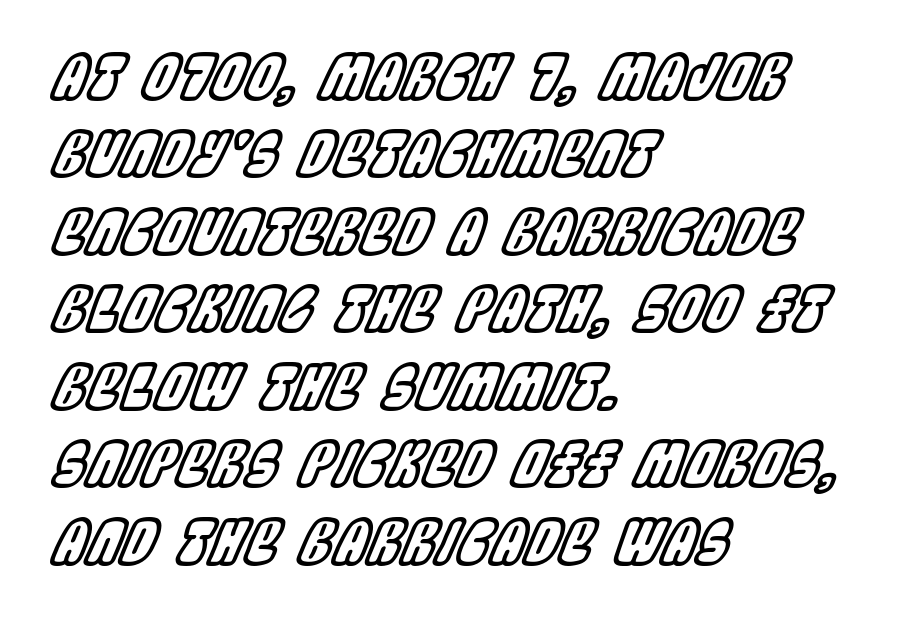
{"italic": "yes", "lean": "right", "slant_degrees": 22, "width": "condensed", "x_height": "large", "monospaced": "no", "underline": "no", "align": "left", "line_spacing": "normal", "line_spacing_ratio": 1.27, "letter_spacing": "normal", "letter_spacing_em": 0.0, "glyph_px": 61}
